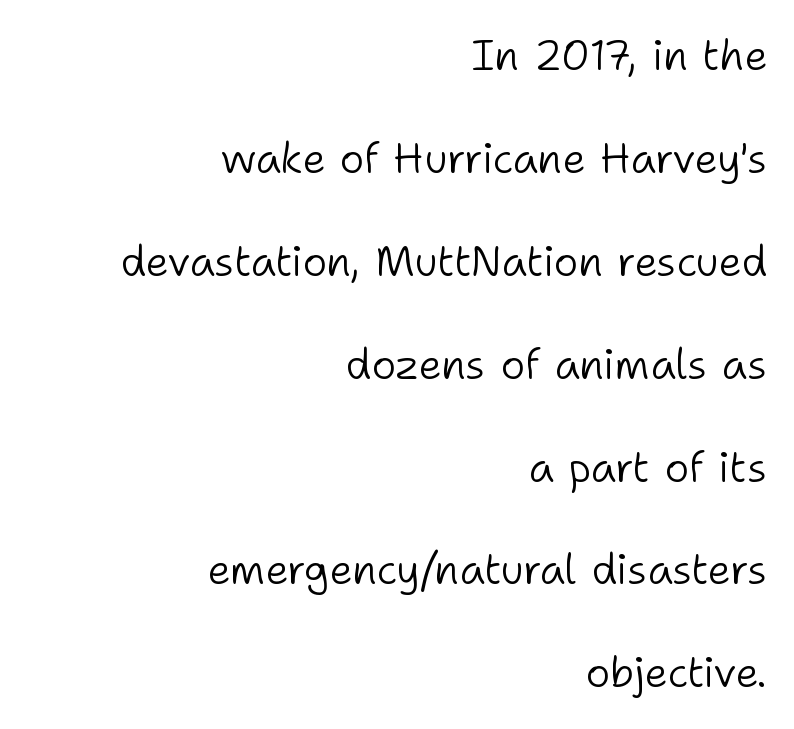
Which margin do the lines hug? The right one — the left edge is uneven. Students, note that the glyphs here touch the page at normal intervals. Airy leading. Ascenders rise straight up at ninety degrees. Do the characters align in a grid? No, the font is proportional. The letters look calm and open, with moderate or lighter stems.
